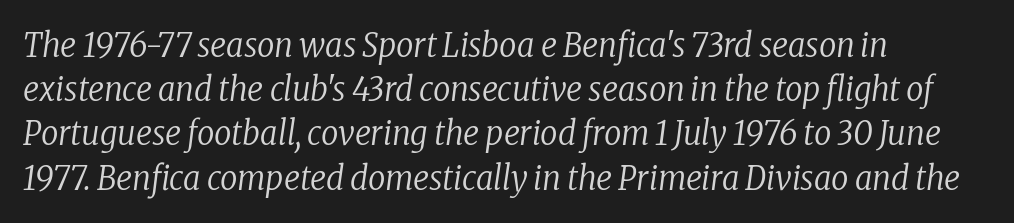
Nobody touched the tracking dial on this one. Characters are canted at an angle relative to the baseline's perpendicular. Leading: standard. These lines are composed in type with serifs. The face used here is proportionally spaced, like ordinary book or web type.
